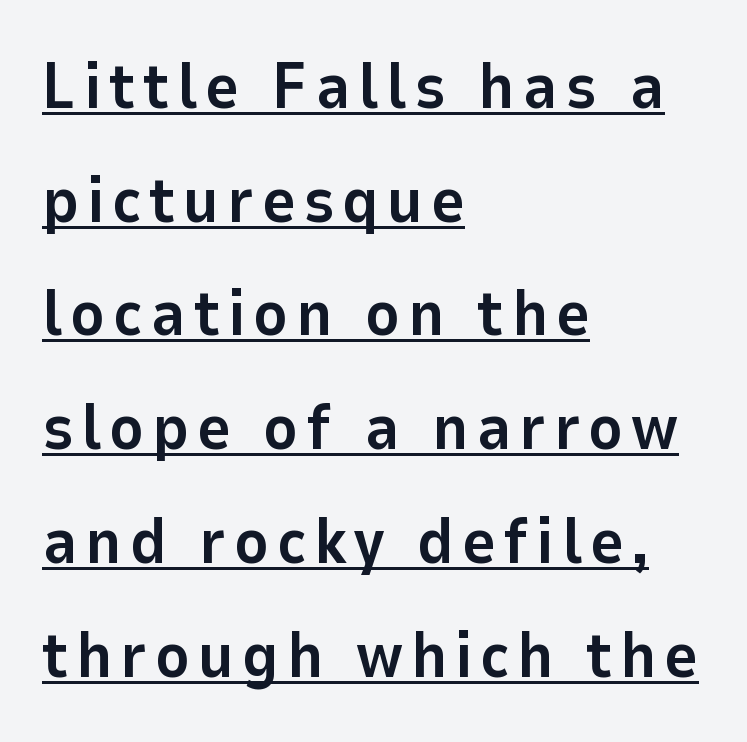
{"serif": "no", "italic": "no", "bold": "yes", "weight": "bold", "width": "normal", "stroke_contrast": "low", "x_height": "medium", "monospaced": "no", "underline": "yes", "align": "left", "line_spacing_ratio": 1.75, "glyph_px": 65}
